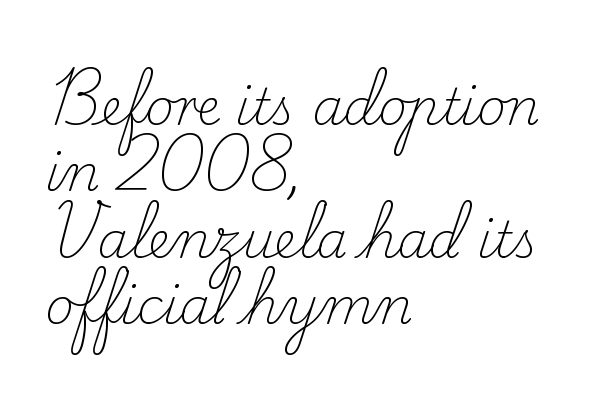
The image shows 50 px light serif type; set left-aligned, normal line spacing (1.33x), normal letter spacing, not underlined; low stroke contrast and a small x-height.
